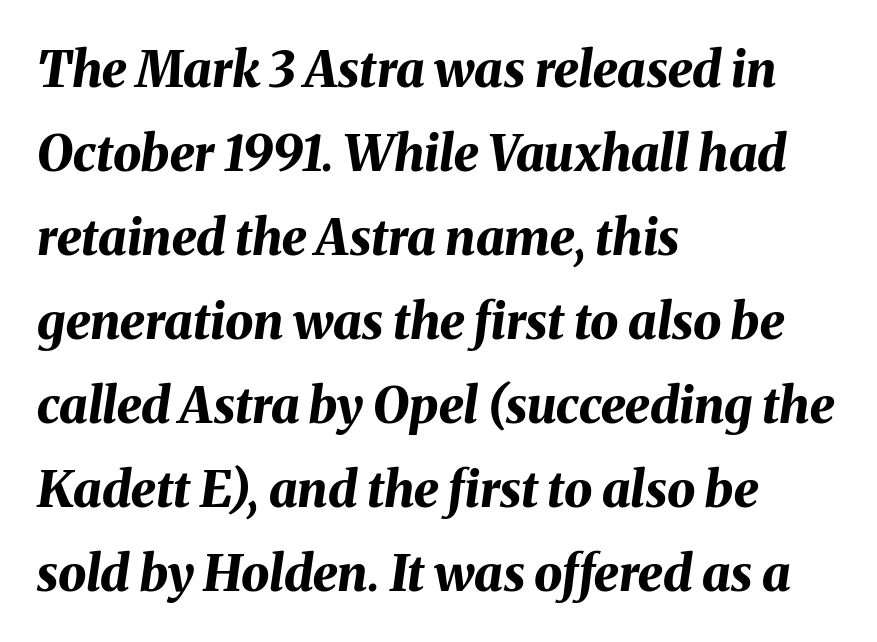
The zone under the glyphs is completely vacant. Glyph-to-glyph distance matches everyday printed text. The typesetting leans heavy: a genuine bold. The typesetter chose a ragged-right arrangement here.
